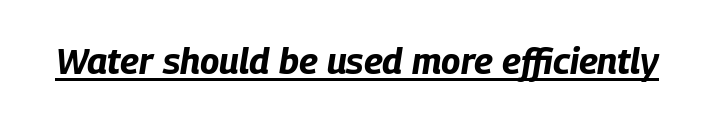
Q: Is the text bold? A: Yes.
Q: Is the text italic (slanted)? A: Yes, it leans right by about 9 degrees.
Q: Is the text underlined? A: Yes.
Q: Is the spacing between letters normal or unusually wide? A: Normal.
Q: Width (condensed, normal, or wide)? A: Condensed.
Q: Stroke contrast? A: Low.
Q: x-height? A: Large.
Q: Monospaced? A: No.
